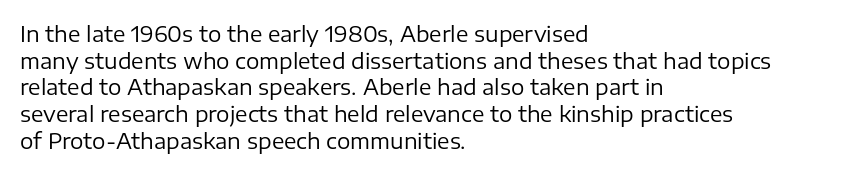
The image shows 21 px text type, upright; set left-aligned, normal line spacing (1.27x), normal letter spacing, not underlined.
